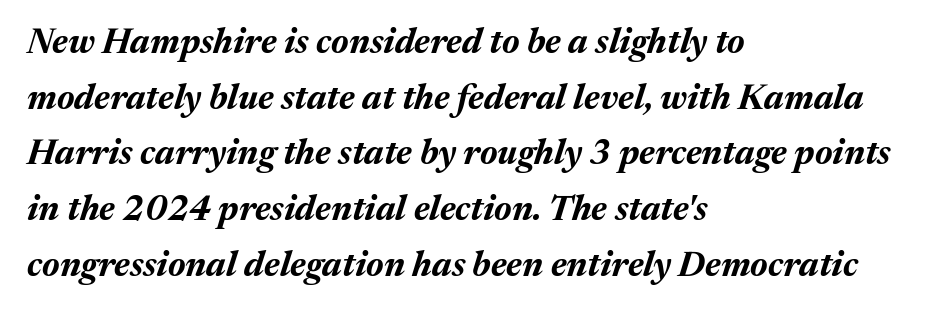
{"italic": "yes", "lean": "right", "slant_degrees": 17, "bold": "yes", "weight": "bold", "width": "normal", "stroke_contrast": "medium", "x_height": "medium", "monospaced": "no", "underline": "no", "align": "left", "line_spacing": "normal", "line_spacing_ratio": 1.59, "letter_spacing": "normal", "letter_spacing_em": 0.0, "glyph_px": 35}
